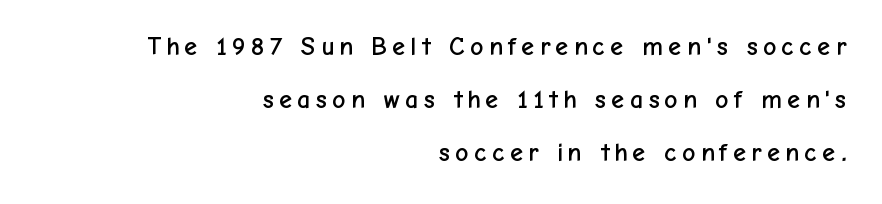
The image shows 26 px text type, upright; set right-aligned, loose line spacing (2.04x), not underlined.
